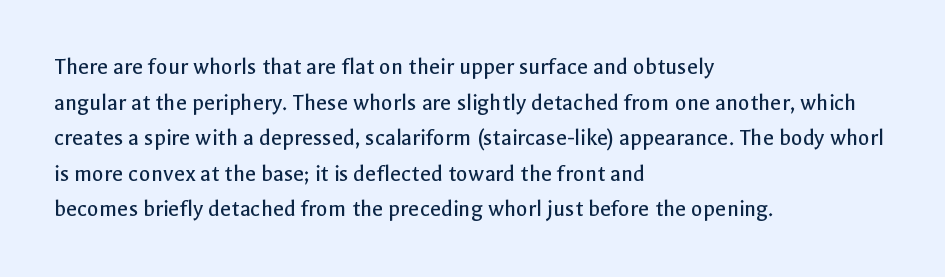
{"italic": "no", "bold": "no", "underline": "no", "align": "left", "line_spacing": "normal", "line_spacing_ratio": 1.48, "letter_spacing": "normal", "letter_spacing_em": 0.0, "glyph_px": 24}
